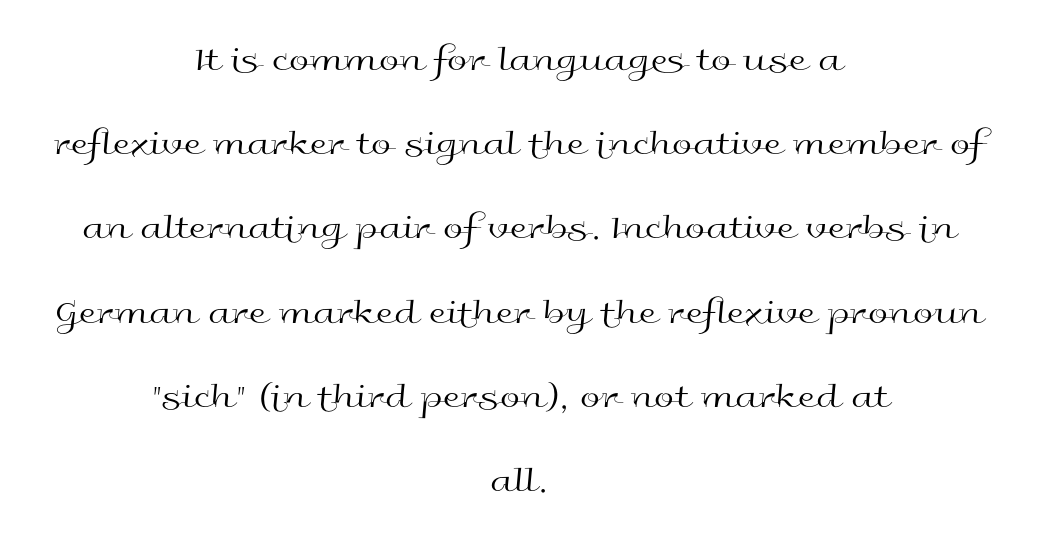
The image shows 36 px regular-weight, wide sans-serif type, upright; set centered, loose line spacing (2.34x), normal letter spacing, not underlined; a medium x-height.
